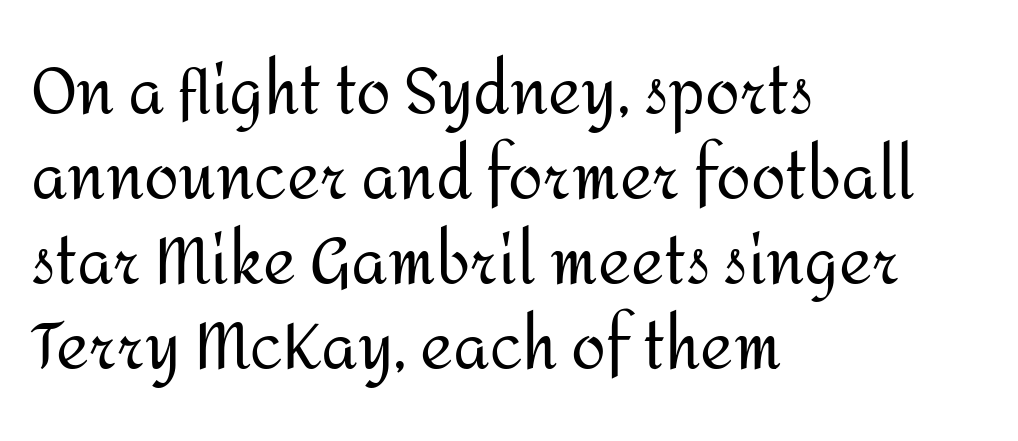
Q: Is the text bold? A: No.
Q: Is the text italic (slanted)? A: No, it is upright.
Q: Is the typeface a serif or a sans-serif typeface? A: Sans-serif.
Q: Is the text underlined? A: No.
Q: How is the paragraph aligned? A: Left-aligned.
Q: Is the spacing between letters normal or unusually wide? A: Normal.
Q: Is the spacing between lines tight, normal or loose? A: Normal.
Q: Width (condensed, normal, or wide)? A: Normal.
Q: Stroke contrast? A: Medium.
Q: x-height? A: Medium.
Q: Monospaced? A: No.
